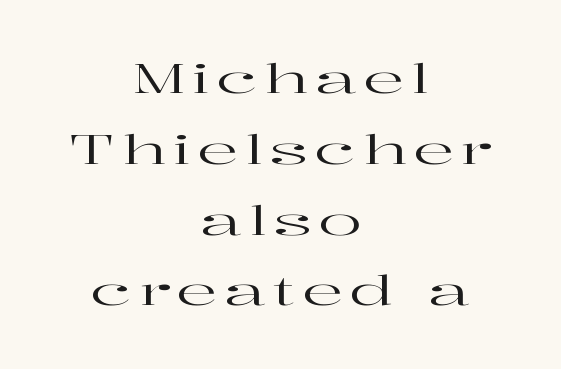
{"serif": "yes", "italic": "no", "width": "wide", "stroke_contrast": "high", "x_height": "medium", "monospaced": "no", "underline": "no", "align": "center", "line_spacing_ratio": 1.77, "glyph_px": 40}
